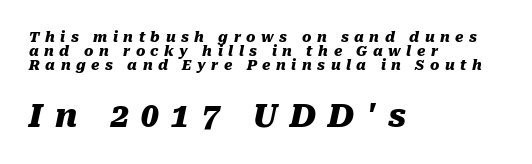
Q: Is the text bold? A: Yes.
Q: Is the text italic (slanted)? A: Yes, it leans right by about 10 degrees.
Q: Is the text underlined? A: No.
Q: How is the paragraph aligned? A: Left-aligned.
Q: Is the spacing between letters normal or unusually wide? A: Unusually wide.
Q: Is the spacing between lines tight, normal or loose? A: Tight.
Q: Which block of text is set in a larger size, the first (top) or the second (bottom)? A: The second (bottom) one.
Q: Width (condensed, normal, or wide)? A: Normal.
Q: Stroke contrast? A: Medium.
Q: x-height? A: Medium.
Q: Monospaced? A: No.
